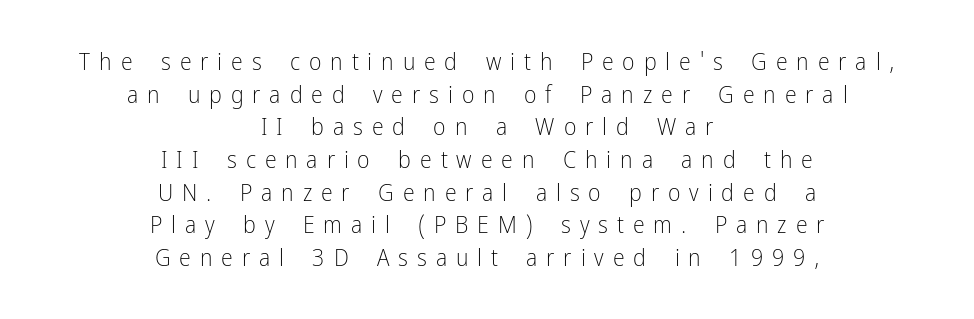
Q: Is the text bold? A: No.
Q: Is the text italic (slanted)? A: No, it is upright.
Q: Is the text underlined? A: No.
Q: How is the paragraph aligned? A: Centered.
Q: Is the spacing between letters normal or unusually wide? A: Unusually wide.
Q: Is the spacing between lines tight, normal or loose? A: Normal.
